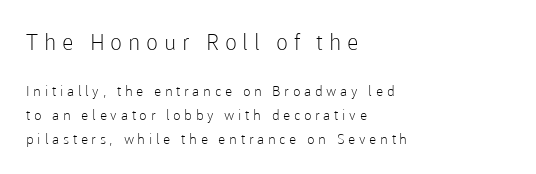
The image shows 22 px text type, upright; set left-aligned, normal line spacing (1.7x), unusually wide letter spacing (+0.26 em), not underlined; the first (top) block is 1.57x larger.
